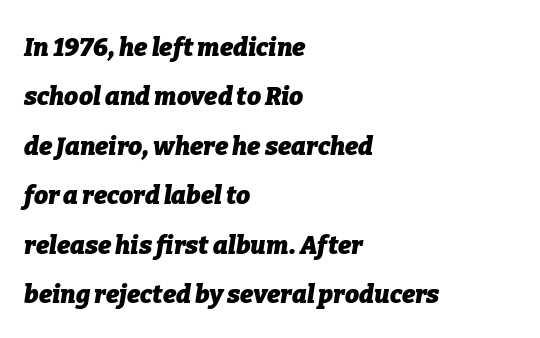
Q: Is the text bold? A: Yes.
Q: Is the text italic (slanted)? A: Yes, it leans right by about 9 degrees.
Q: Is the text underlined? A: No.
Q: How is the paragraph aligned? A: Left-aligned.
Q: Is the spacing between letters normal or unusually wide? A: Normal.
Q: Is the spacing between lines tight, normal or loose? A: Loose.
